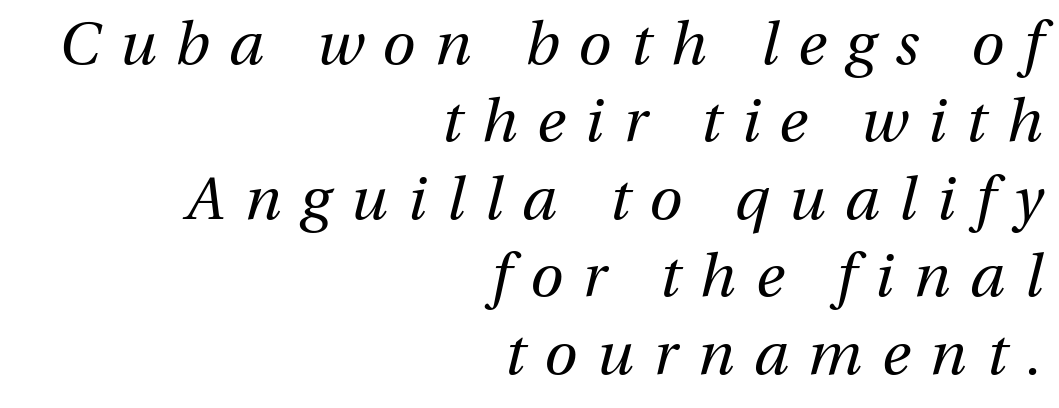
{"italic": "yes", "lean": "right", "slant_degrees": 13, "bold": "no", "weight": "regular", "width": "normal", "stroke_contrast": "medium", "x_height": "medium", "monospaced": "no", "underline": "no", "align": "right", "line_spacing": "normal", "line_spacing_ratio": 1.29, "letter_spacing": "wide", "letter_spacing_em": 0.33, "glyph_px": 60}
